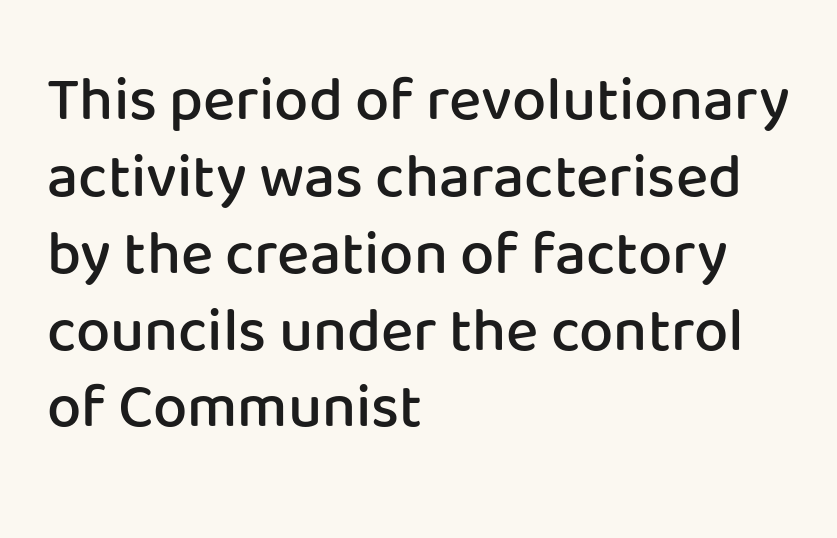
On the weight axis this lands at semibold, roughly 600. The passage shown is typed in a proportional face where columns would drift. The leading is moderate, giving the passage an even texture. The face used here is a sans, in the tradition of grotesques and geometrics. Compared with a centered layout, this one pins lines to the left instead.
